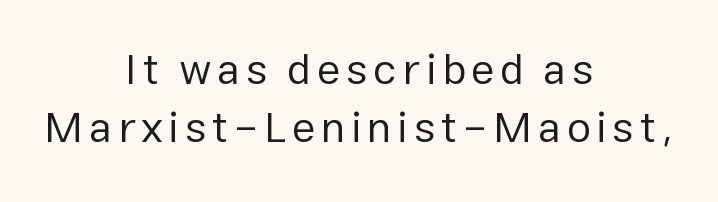
These lines are rendered in a variable-pitch font. On a weight scale, this lands at 450 or below. Ordinary non-slanted type is in use. Leftover space on each line is divided equally before and after the words. Baseline-to-baseline distance is the conventional proportion of letter height. The zone under the glyphs is completely vacant.
